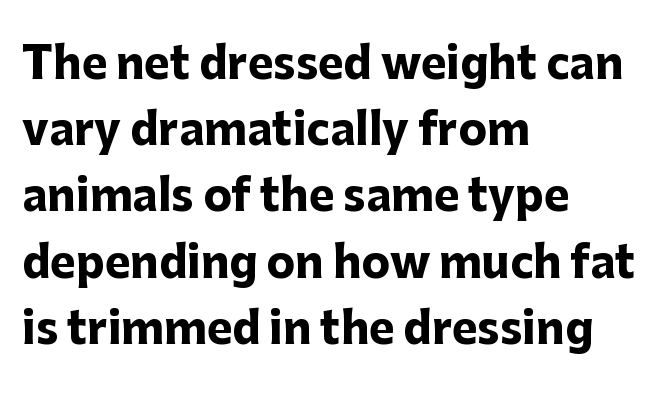
The image shows 43 px heavy sans-serif type, upright; set left-aligned, normal line spacing (1.54x), normal letter spacing, not underlined; low stroke contrast and a medium x-height.
